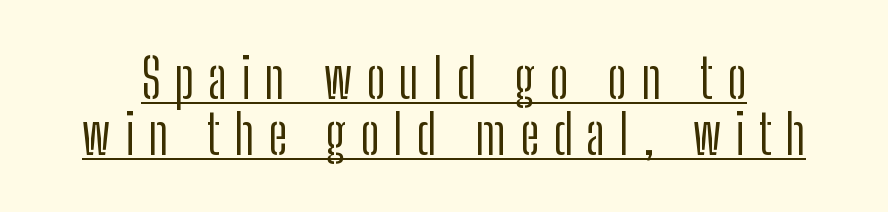
Q: Is the text bold? A: No.
Q: Is the text italic (slanted)? A: No, it is upright.
Q: Is the typeface a serif or a sans-serif typeface? A: Sans-serif.
Q: Is the text underlined? A: Yes.
Q: Is the spacing between letters normal or unusually wide? A: Unusually wide.
Q: Is the spacing between lines tight, normal or loose? A: Tight.
Q: Width (condensed, normal, or wide)? A: Condensed.
Q: Stroke contrast? A: Low.
Q: x-height? A: Medium.
Q: Monospaced? A: No.
